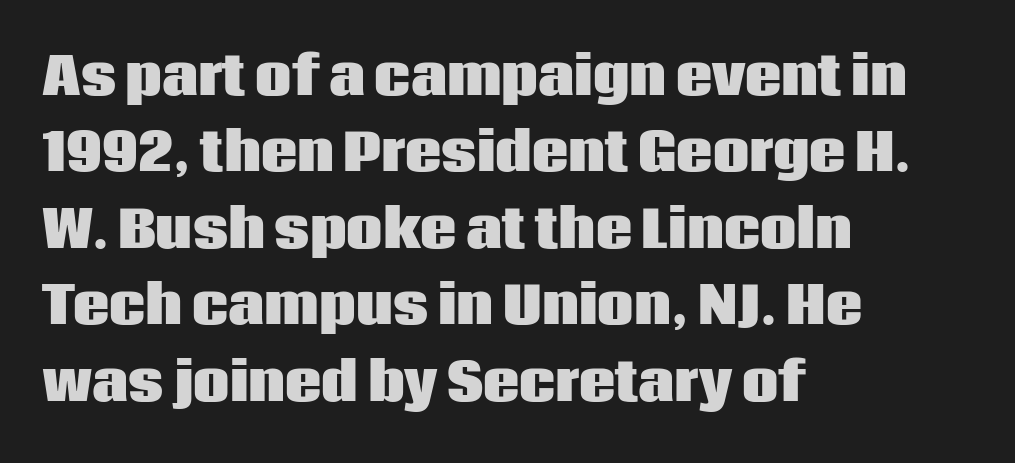
Q: Is the text bold? A: Yes.
Q: Is the text italic (slanted)? A: No, it is upright.
Q: Is the typeface a serif or a sans-serif typeface? A: Sans-serif.
Q: Is the text underlined? A: No.
Q: How is the paragraph aligned? A: Left-aligned.
Q: Is the spacing between letters normal or unusually wide? A: Normal.
Q: Is the spacing between lines tight, normal or loose? A: Normal.
Q: Width (condensed, normal, or wide)? A: Normal.
Q: Stroke contrast? A: Low.
Q: x-height? A: Large.
Q: Monospaced? A: No.
